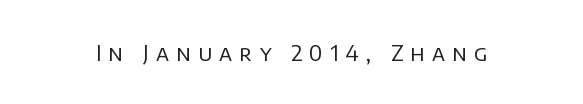
Q: Is the text bold? A: No.
Q: Is the text italic (slanted)? A: No, it is upright.
Q: Is the text underlined? A: No.
Q: Is the spacing between letters normal or unusually wide? A: Unusually wide.
